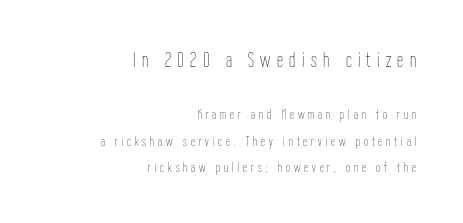
Q: Is the text bold? A: No.
Q: Is the text italic (slanted)? A: No, it is upright.
Q: Is the text underlined? A: No.
Q: How is the paragraph aligned? A: Right-aligned.
Q: Is the spacing between letters normal or unusually wide? A: Unusually wide.
Q: Which block of text is set in a larger size, the first (top) or the second (bottom)? A: The first (top) one.
